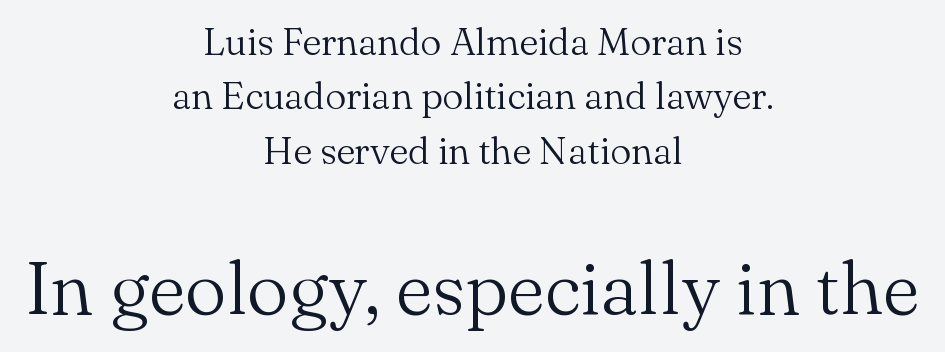
The image shows 75 px light serif type, upright; set centered, normal line spacing (1.43x), normal letter spacing, not underlined; the second (bottom) block is 1.97x larger; medium stroke contrast and a small x-height.
